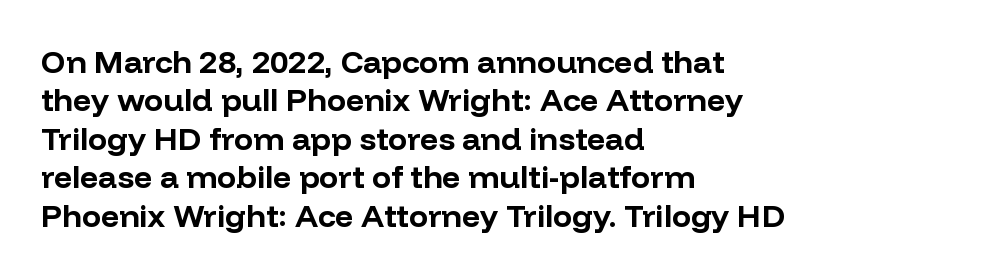
Each word holds together tightly as a unit, with standard inter-letter gaps. Strong, thick strokes mark this as bold type. The text was rendered using a sans face with plain stroke endings. Anything drawn beneath the words? Only blank space. Quick note: not italic, upright.
